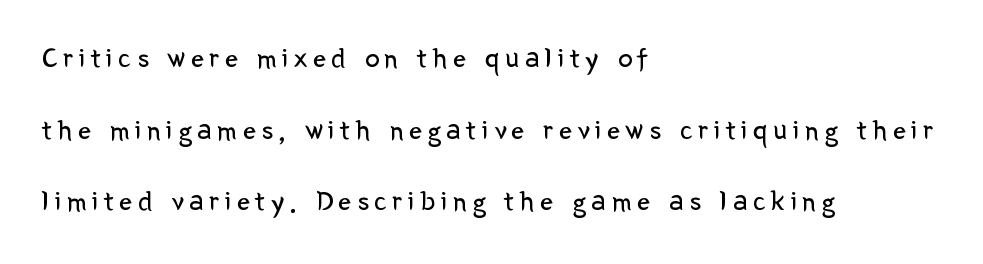
Q: Is the text bold? A: No.
Q: Is the text italic (slanted)? A: No, it is upright.
Q: Is the typeface a serif or a sans-serif typeface? A: Sans-serif.
Q: Is the text underlined? A: No.
Q: How is the paragraph aligned? A: Left-aligned.
Q: Is the spacing between lines tight, normal or loose? A: Loose.
Q: Width (condensed, normal, or wide)? A: Normal.
Q: Stroke contrast? A: Low.
Q: x-height? A: Medium.
Q: Monospaced? A: No.
